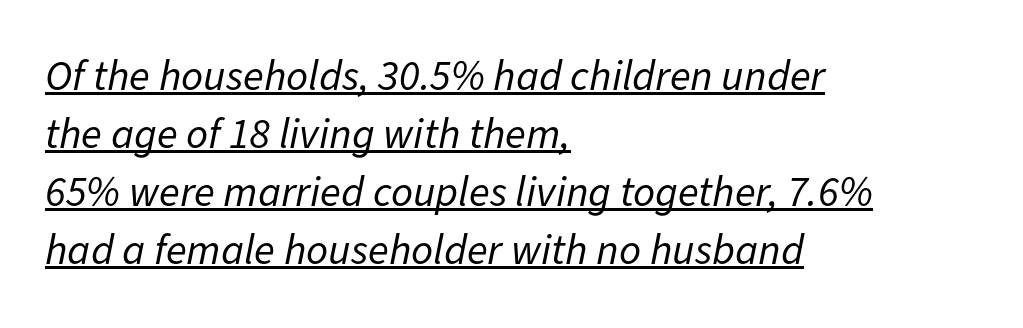
Stems and bowls with no extra thickness — not bold. Notice how the stems are inclined rather than vertical — that's the hallmark of italics. The passage shown is typed in a proportional face where columns would drift. The passage shown is underscored from start to finish. The rows are spaced the way most documents space them.
